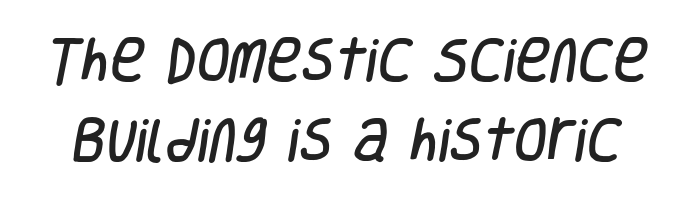
The image shows 48 px condensed sans-serif type; set normal line spacing (1.67x), normal letter spacing, not underlined; low stroke contrast and a large x-height.
